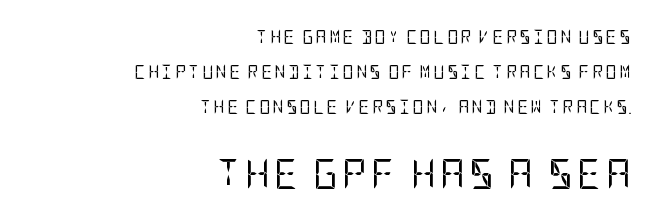
Does the lettering tilt? It doesn't — this is upright. Note: smaller setting up top, larger setting below. Students, observe: this is what heavily led, spacious text looks like. No feet cap the strokes, marking this as sans-serif type. Short and long lines alike share a common ending point at right. A bare baseline throughout the passage.
